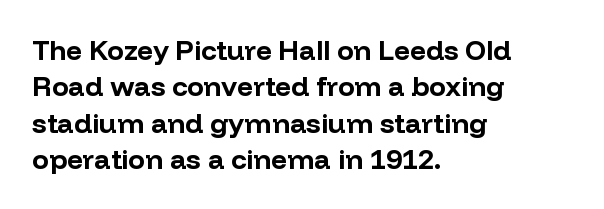
Has an underline been added? It has not. There is no visible air inserted between adjacent glyphs. The ragged edge is on the right, which tells us the setting is flush left. Look at the stroke-to-counter ratio: heavy, a bold. A sans-serif font was chosen for this passage.
